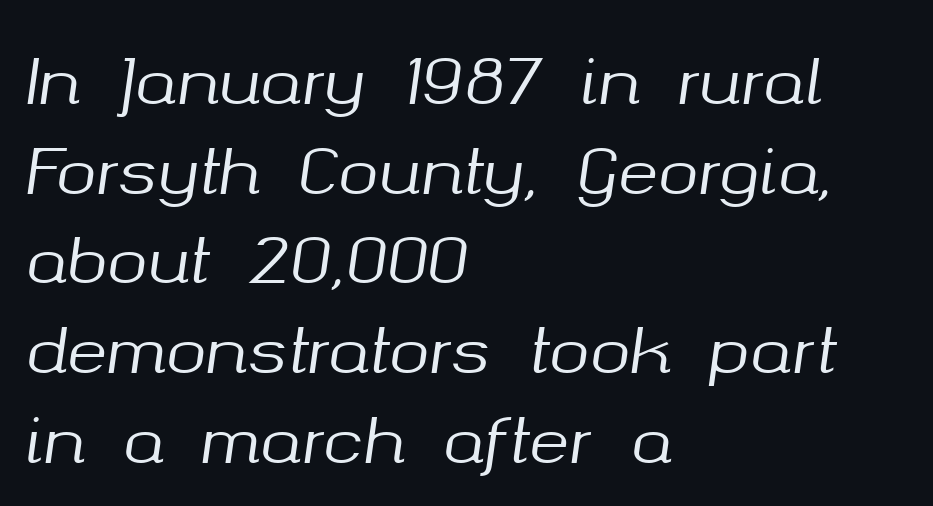
The setting favours the left margin, as ordinary paragraphs usually do. The face used here is rendered with its standard letterfit. The passage shown is not underscored anywhere. The glyphs look as if they've been sheared to an angle.
